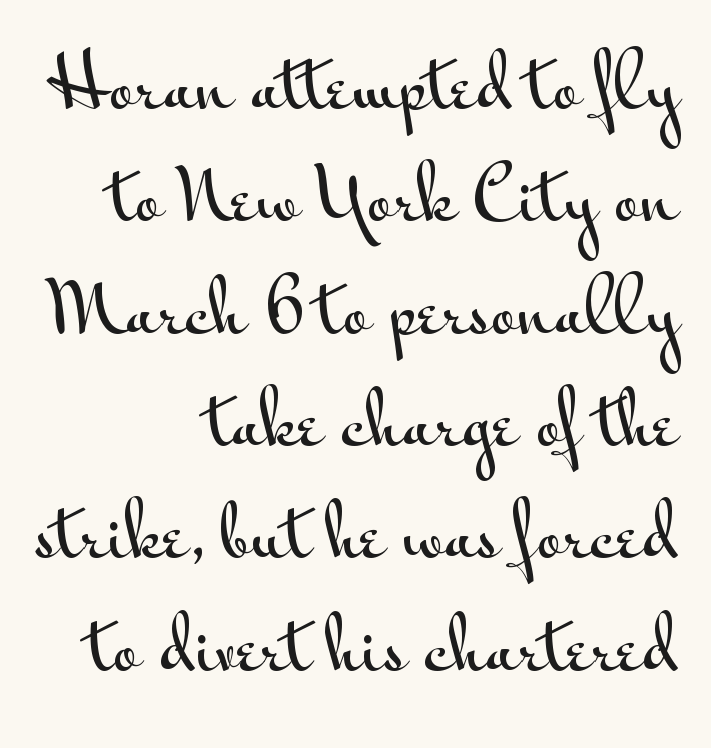
Compared with typical paragraphs, the rows here are spaced about the same. The area under the type is left untouched. Here the designer chose a conventional face with non-uniform glyph widths. Compared with a flush-left layout, this one pins lines to the opposite, right side.
